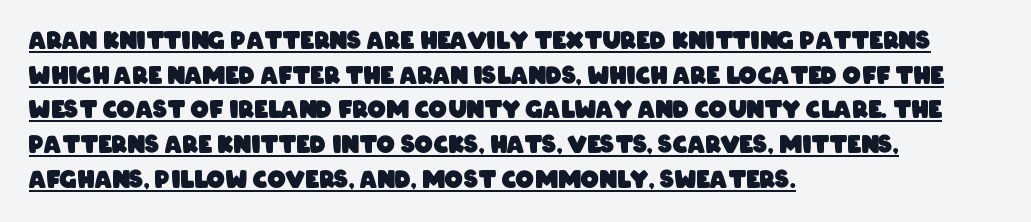
Q: Is the text bold? A: Yes.
Q: Is the text underlined? A: Yes.
Q: How is the paragraph aligned? A: Left-aligned.
Q: Is the spacing between letters normal or unusually wide? A: Normal.
Q: Is the spacing between lines tight, normal or loose? A: Normal.
